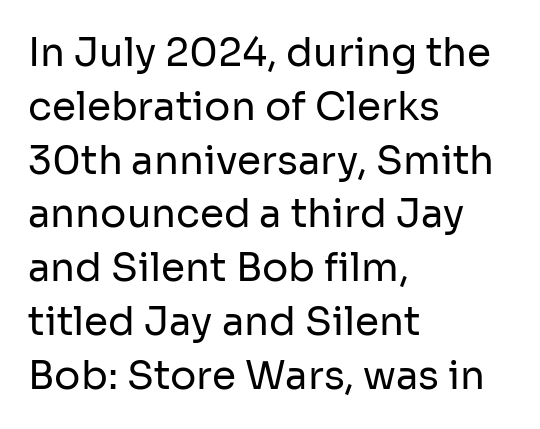
{"serif": "no", "italic": "no", "bold": "no", "weight": "regular", "width": "normal", "stroke_contrast": "low", "x_height": "medium", "monospaced": "no", "underline": "no", "align": "left", "line_spacing": "normal", "line_spacing_ratio": 1.38, "letter_spacing": "normal", "letter_spacing_em": 0.0, "glyph_px": 39}
